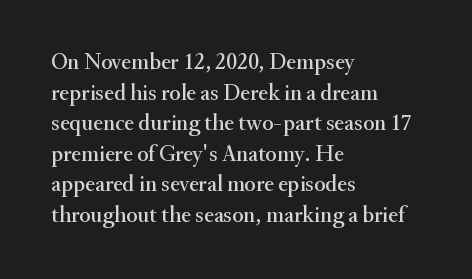
A typesetter would call this leading conventional body-copy spacing. No italicization has been applied; the sample stays upright. Tracking value appears to be zero — textbook default spacing. Short and long lines alike share a common starting point at left. Decoration check: the copy has no underline.
